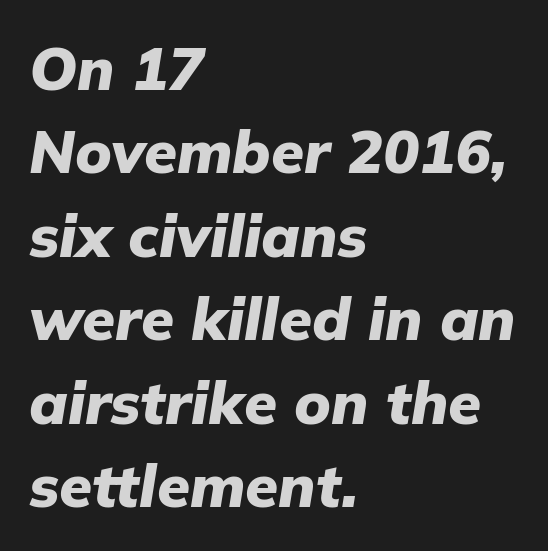
The image shows 60 px heavy type, italic (leaning right); set left-aligned, normal line spacing (1.39x), normal letter spacing, not underlined; low stroke contrast and a medium x-height.
